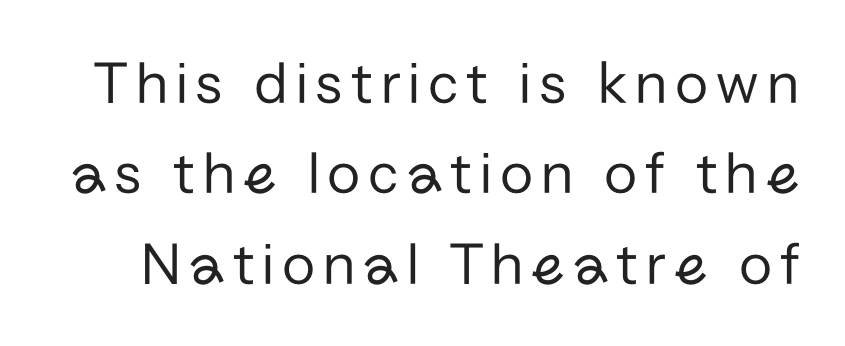
Q: Is the text bold? A: No.
Q: Is the text italic (slanted)? A: No, it is upright.
Q: Is the typeface a serif or a sans-serif typeface? A: Sans-serif.
Q: Is the text underlined? A: No.
Q: Is the spacing between lines tight, normal or loose? A: Normal.
Q: Width (condensed, normal, or wide)? A: Normal.
Q: Stroke contrast? A: Low.
Q: x-height? A: Medium.
Q: Monospaced? A: No.
